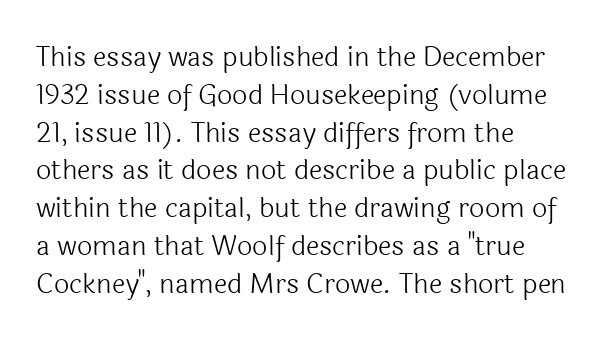
{"italic": "no", "bold": "no", "underline": "no", "align": "left", "line_spacing": "normal", "line_spacing_ratio": 1.4, "letter_spacing": "normal", "letter_spacing_em": 0.0, "glyph_px": 27}
